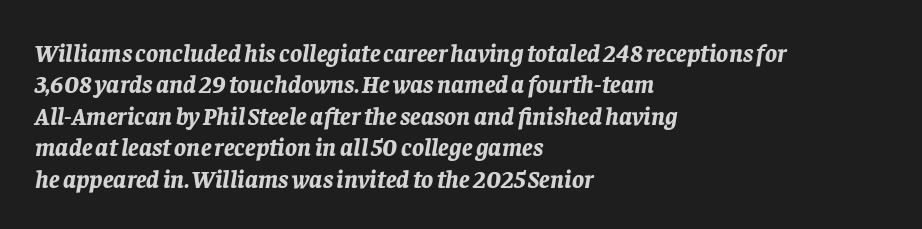
{"italic": "yes", "lean": "right", "slant_degrees": 8, "bold": "yes", "underline": "no", "align": "left", "line_spacing": "normal", "line_spacing_ratio": 1.26, "letter_spacing": "normal", "letter_spacing_em": 0.0, "glyph_px": 25}
